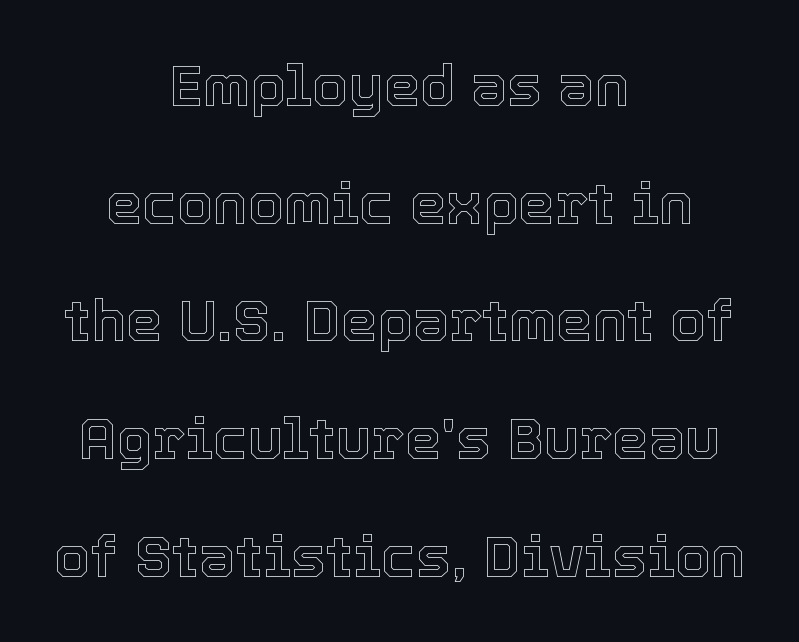
The image shows 58 px text type, upright; set centered, loose line spacing (2.03x), normal letter spacing, not underlined; a medium x-height.
